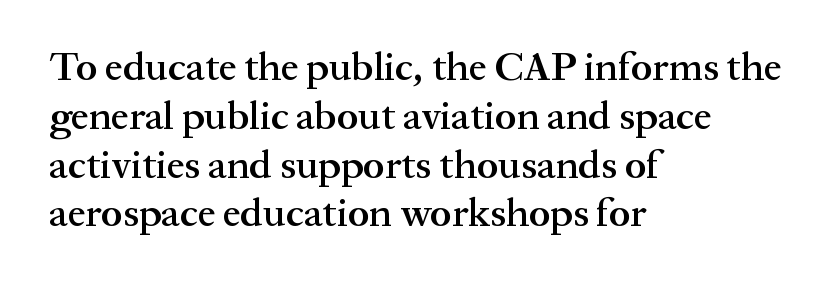
The image shows 40 px semibold serif type, upright; set left-aligned, line spacing 1.22x, normal letter spacing, not underlined; medium stroke contrast and a medium x-height.
